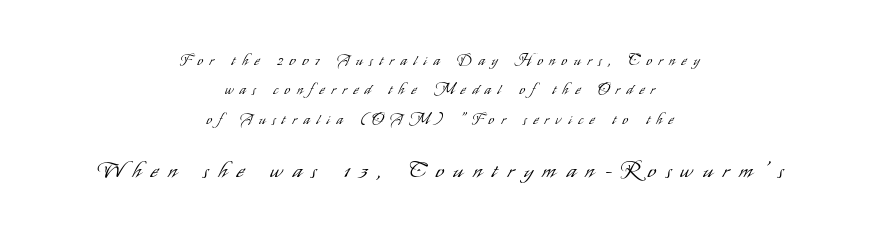
The image shows 21 px text type; set centered, loose line spacing (2.09x), unusually wide letter spacing (+0.49 em), not underlined; the second (bottom) block is 1.5x larger.
